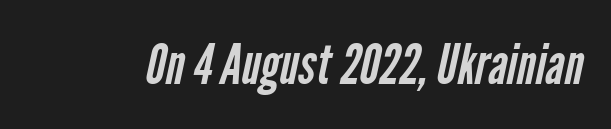
Decoration check: the copy has no underline. Each letter keeps its own natural width here, so spacing adapts to shape. The weight would be labelled regular, book, light, or lighter still. Regarding serifs, this sample does without them.
